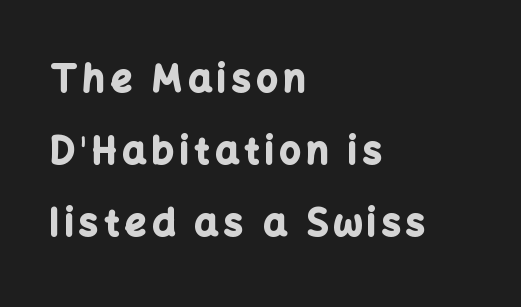
The face used here is proportionally spaced, like ordinary book or web type. Italic: no, the glyphs are upright roman. Plain, unruled lines of type. These lines are composed in type without serifs.
